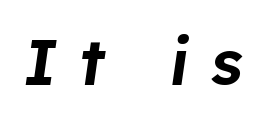
Spacing verdict: proportional, widths tailored to each character. Beneath every word, the page is bare. The specimen reads as italic at a glance. Observe the wide spacing: letters keep a clear distance from each other.
